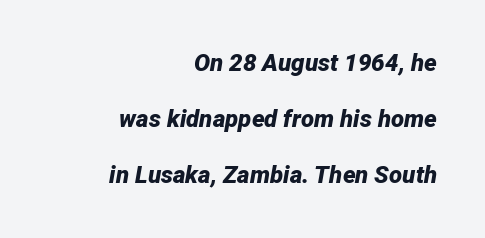
The image shows 24 px bold type, italic (leaning right); set right-aligned, loose line spacing (2.34x), normal letter spacing, not underlined.
